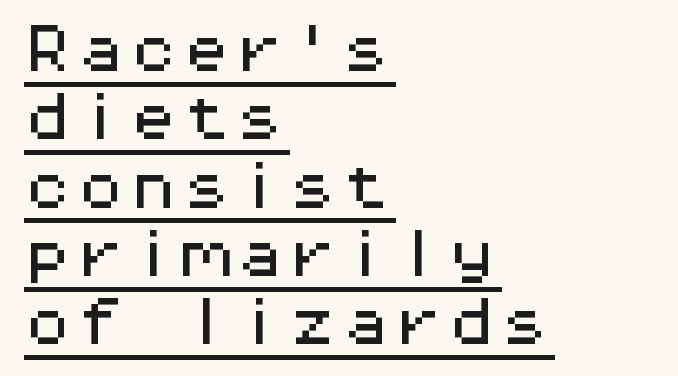
Q: Is the text italic (slanted)? A: No, it is upright.
Q: Is the typeface a serif or a sans-serif typeface? A: Sans-serif.
Q: Is the text underlined? A: Yes.
Q: How is the paragraph aligned? A: Left-aligned.
Q: Is the spacing between letters normal or unusually wide? A: Normal.
Q: Is the spacing between lines tight, normal or loose? A: Normal.
Q: Width (condensed, normal, or wide)? A: Wide.
Q: Stroke contrast? A: Medium.
Q: x-height? A: Medium.
Q: Monospaced? A: Yes.
